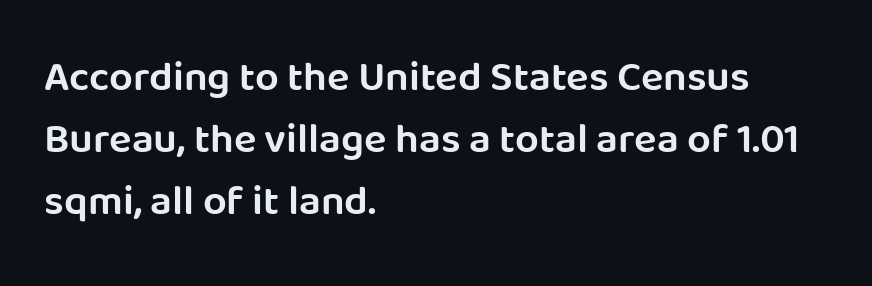
The face used here is proportionally spaced, like ordinary book or web type. These lines carry some extra weight — a demibold, not a full bold. The text block is weighted toward the left margin, trailing off unevenly rightward. Quick note: interline space is typical. Designer's note — italics off, roman on.
